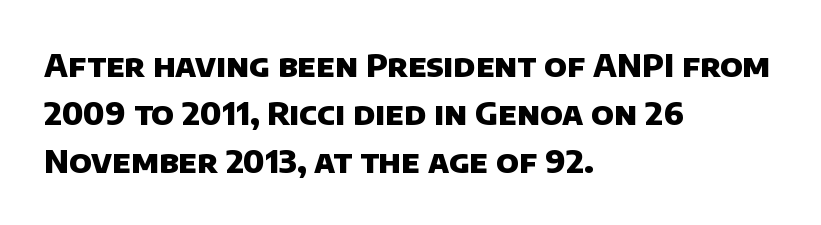
{"serif": "no", "bold": "yes", "weight": "heavy", "width": "normal", "stroke_contrast": "low", "x_height": "large", "monospaced": "no", "underline": "no", "align": "left", "line_spacing": "normal", "line_spacing_ratio": 1.5, "letter_spacing": "normal", "letter_spacing_em": 0.0, "glyph_px": 32}
